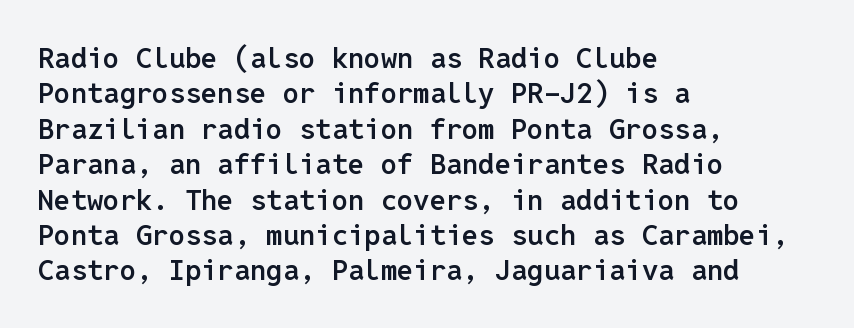
Q: Is the text bold? A: Semi-bold.
Q: Is the text italic (slanted)? A: No, it is upright.
Q: Is the typeface a serif or a sans-serif typeface? A: Sans-serif.
Q: Is the text underlined? A: No.
Q: How is the paragraph aligned? A: Left-aligned.
Q: Is the spacing between letters normal or unusually wide? A: Normal.
Q: Width (condensed, normal, or wide)? A: Normal.
Q: Stroke contrast? A: Low.
Q: x-height? A: Medium.
Q: Monospaced? A: Yes.
